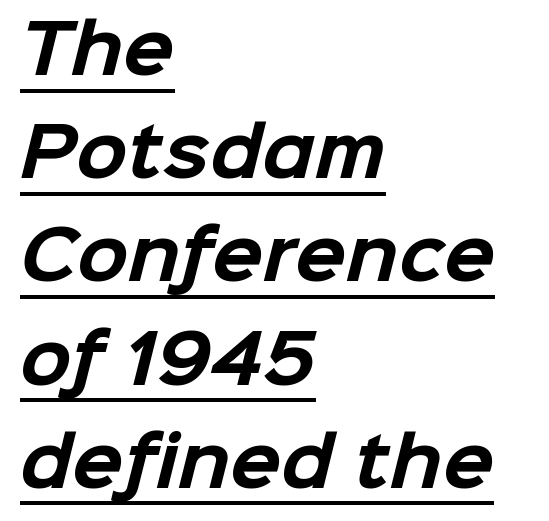
{"serif": "no", "bold": "yes", "weight": "bold", "width": "normal", "stroke_contrast": "low", "x_height": "medium", "monospaced": "no", "underline": "yes", "align": "left", "line_spacing": "normal", "line_spacing_ratio": 1.54, "letter_spacing": "normal", "letter_spacing_em": 0.0, "glyph_px": 67}
